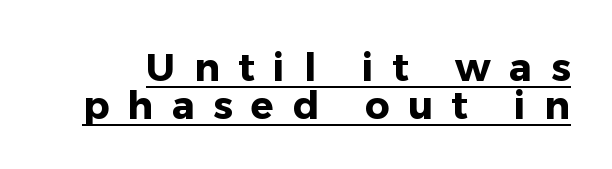
You can see a thin bar hugging the bottom of the glyphs. The typeface chosen for these lines omits serifs. On the weight axis this lands at bold, roughly 700. A typesetter would call this heavily tracked-out type. A typesetter would call this proportional, since set widths differ per character. The specimen reads as upright at a glance.
